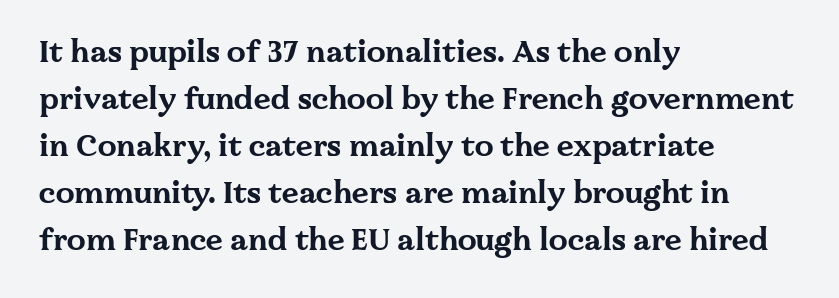
The image shows 30 px bold, wide serif type, upright; set left-aligned, normal line spacing (1.57x), normal letter spacing, not underlined; medium stroke contrast and a medium x-height.
